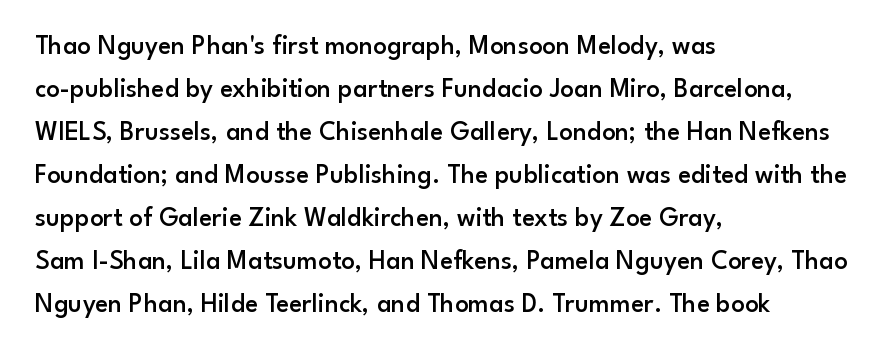
Q: Is the text bold? A: Semi-bold.
Q: Is the text italic (slanted)? A: No, it is upright.
Q: Is the text underlined? A: No.
Q: How is the paragraph aligned? A: Left-aligned.
Q: Is the spacing between letters normal or unusually wide? A: Normal.
Q: Is the spacing between lines tight, normal or loose? A: Normal.
